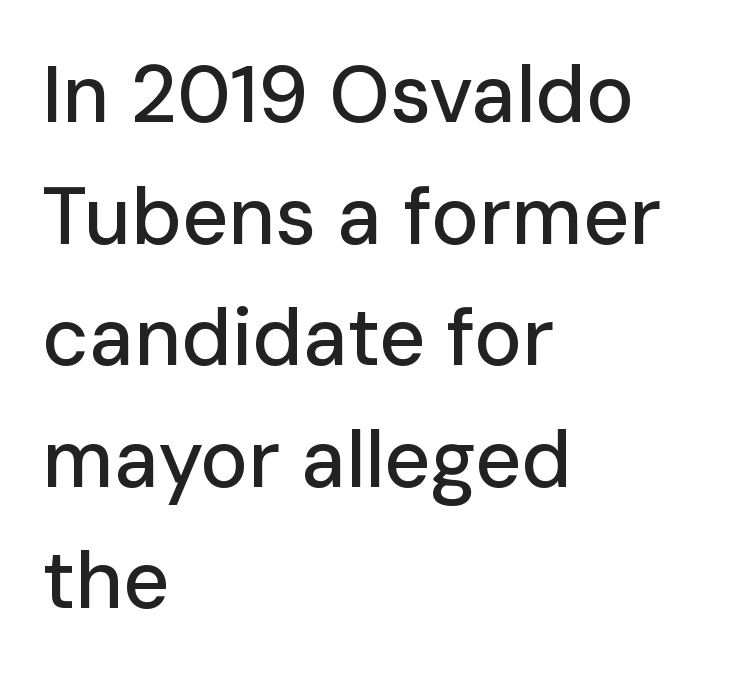
{"serif": "no", "italic": "no", "width": "normal", "stroke_contrast": "low", "x_height": "medium", "monospaced": "no", "underline": "no", "align": "left", "line_spacing": "normal", "line_spacing_ratio": 1.52, "letter_spacing": "normal", "letter_spacing_em": 0.0, "glyph_px": 80}
